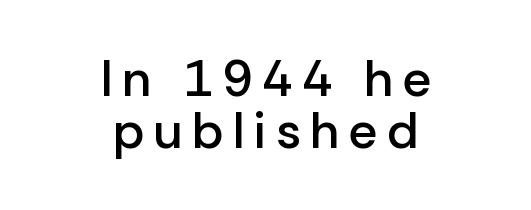
Q: Is the text bold? A: Semi-bold.
Q: Is the text italic (slanted)? A: No, it is upright.
Q: Is the typeface a serif or a sans-serif typeface? A: Sans-serif.
Q: Is the text underlined? A: No.
Q: How is the paragraph aligned? A: Centered.
Q: Is the spacing between lines tight, normal or loose? A: Tight.
Q: Width (condensed, normal, or wide)? A: Normal.
Q: Stroke contrast? A: Low.
Q: x-height? A: Medium.
Q: Monospaced? A: No.
